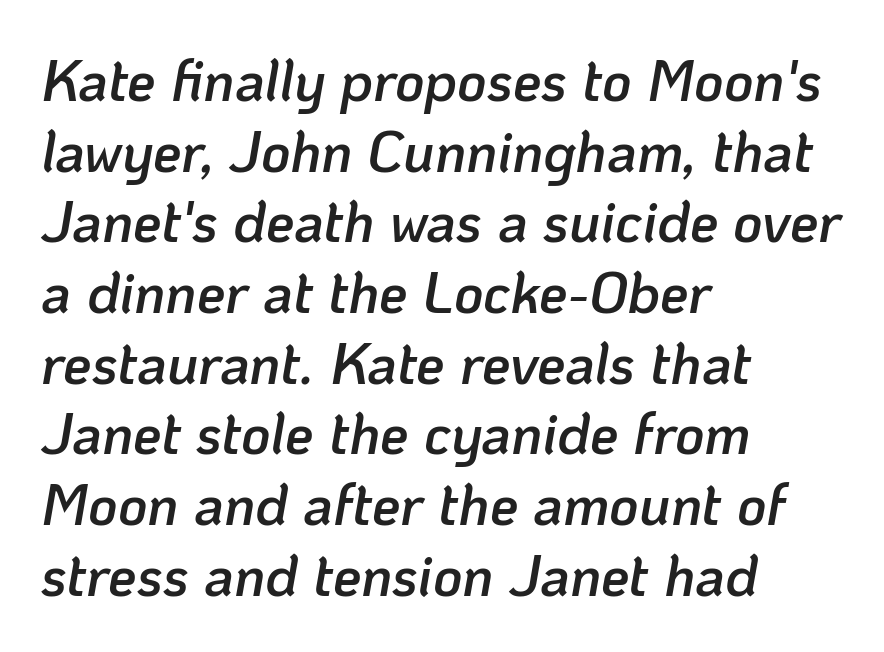
Q: Is the text bold? A: Semi-bold.
Q: Is the text italic (slanted)? A: Yes, it leans right by about 10 degrees.
Q: Is the text underlined? A: No.
Q: How is the paragraph aligned? A: Left-aligned.
Q: Is the spacing between letters normal or unusually wide? A: Normal.
Q: Width (condensed, normal, or wide)? A: Normal.
Q: Stroke contrast? A: Low.
Q: x-height? A: Medium.
Q: Monospaced? A: No.
